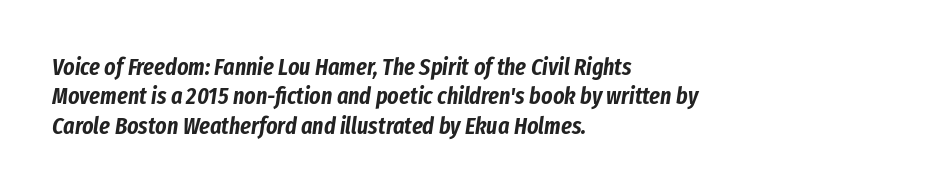
The image shows 24 px text type, italic (leaning right); set left-aligned, line spacing 1.22x, normal letter spacing, not underlined.
